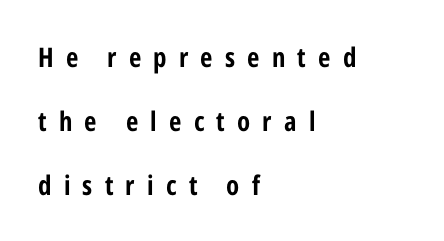
The block of text is sparse from top to bottom, with ample space between rows. These words are printed bold, with thick strokes throughout. Nope, not italic — everything's standing straight. These lines are set flush left with a ragged right edge. The line texture is sparse and dotted thanks to wide tracking.
